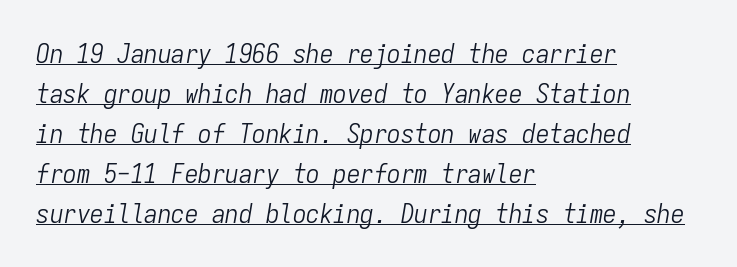
Compared with undecorated copy, this sample adds a rule below the words. No extra ink here — the face is not bold. If you drew a ruler down the left edge, every line would touch it. Does extra space separate the letters? No, they use regular spacing. Rendered with sloped, italic letterforms.
